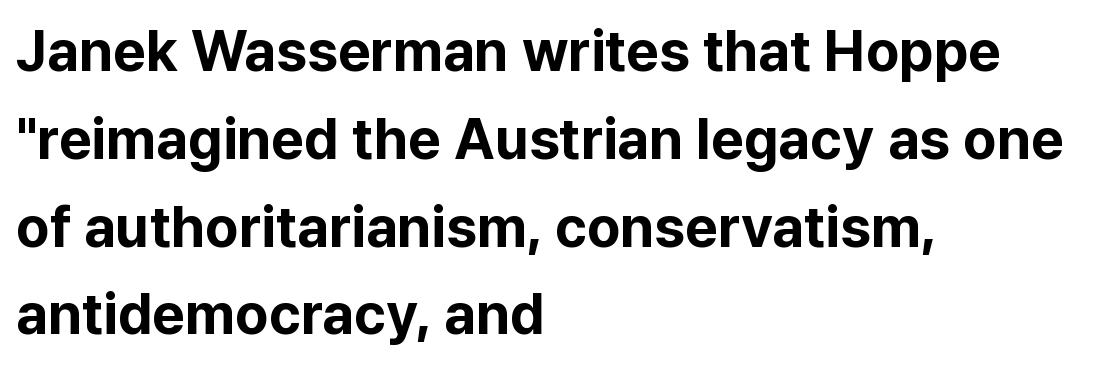
Typesetter's note: full bold, strokes at maximum text heaviness. This sample is left-justified, so line endings fall wherever the words run out. Does the leading feel generous? No, just average. Spacing verdict: proportional, widths tailored to each character. Classification — sans serif.
